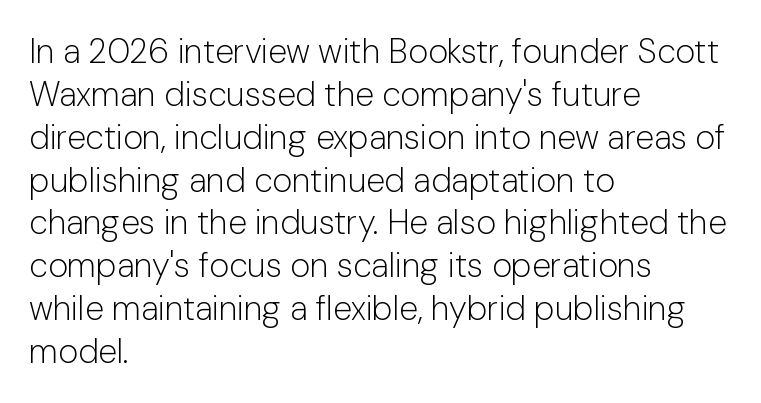
Q: Is the text bold? A: No.
Q: Is the text italic (slanted)? A: No, it is upright.
Q: Is the typeface a serif or a sans-serif typeface? A: Sans-serif.
Q: Is the text underlined? A: No.
Q: How is the paragraph aligned? A: Left-aligned.
Q: Is the spacing between letters normal or unusually wide? A: Normal.
Q: Is the spacing between lines tight, normal or loose? A: Normal.
Q: Width (condensed, normal, or wide)? A: Normal.
Q: Stroke contrast? A: Low.
Q: x-height? A: Medium.
Q: Monospaced? A: No.
